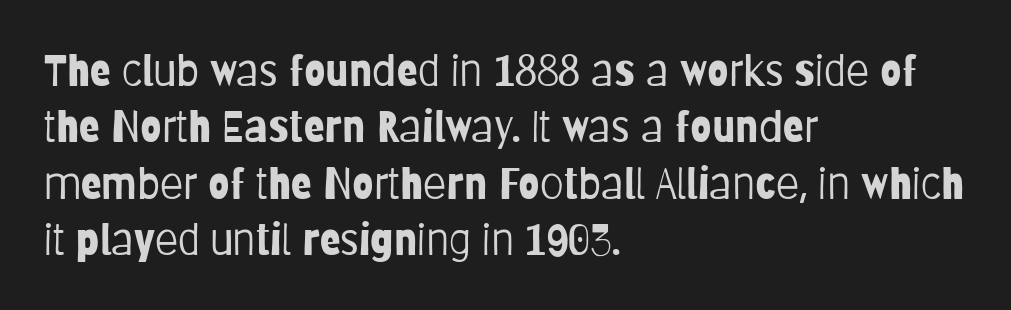
The characters display no serif detailing; their extremities are plain. Stroke mass is kept to a normal reading level or below. The font's upright variant was chosen for this text. The passage shown is not underscored anywhere. Whoever set this chose a conventional vertical rhythm. Observe the ordinary spacing: letters are neighbours, not strangers.
